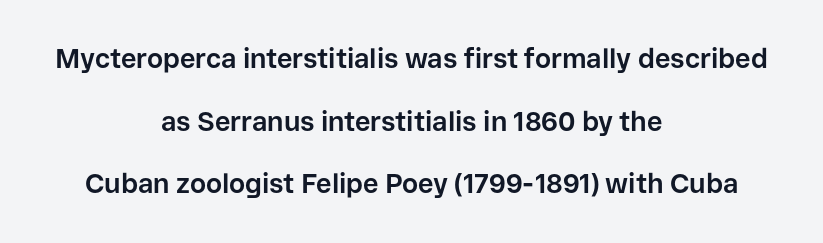
Reading down the column, the eye jumps a long way to each next line. No word sits above an underline. These lines were composed using upright roman letters. Every letter is thick-stroked: bold, no question. Between one letter and the next there's only the usual sliver of space. If you folded the block vertically in half, each line would mirror itself in length.
